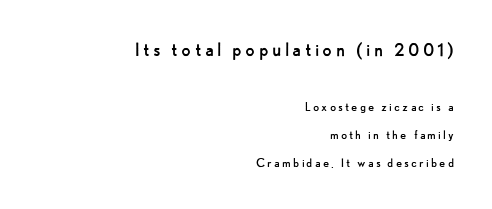
Q: Is the text bold? A: No.
Q: Is the text italic (slanted)? A: No, it is upright.
Q: Is the text underlined? A: No.
Q: How is the paragraph aligned? A: Right-aligned.
Q: Is the spacing between lines tight, normal or loose? A: Loose.
Q: Which block of text is set in a larger size, the first (top) or the second (bottom)? A: The first (top) one.
